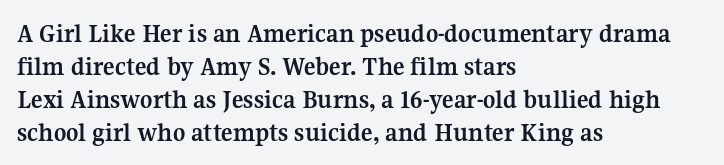
The image shows 27 px bold type, upright; set left-aligned, line spacing 1.22x, normal letter spacing, not underlined.
